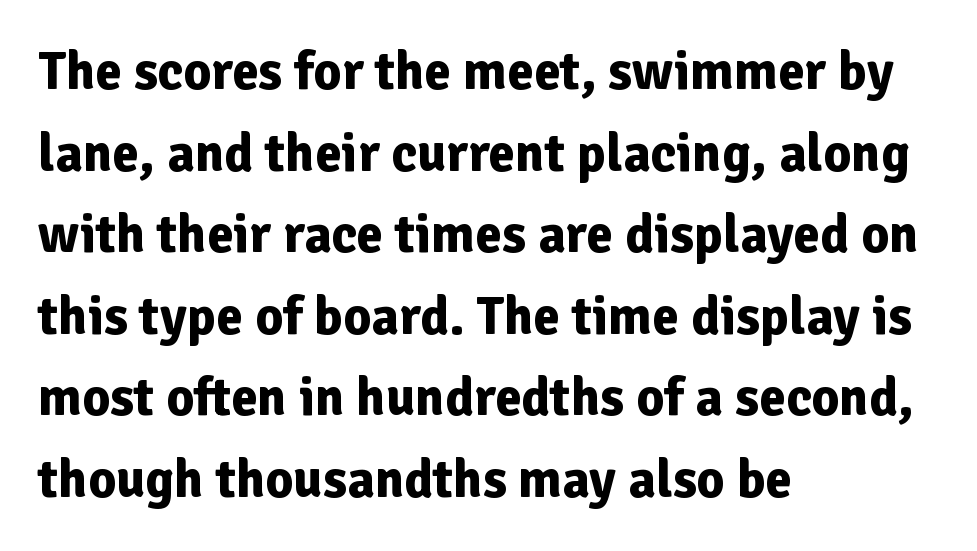
The image shows 54 px bold sans-serif type, upright; set left-aligned, normal line spacing (1.51x), normal letter spacing, not underlined; low stroke contrast and a medium x-height.
